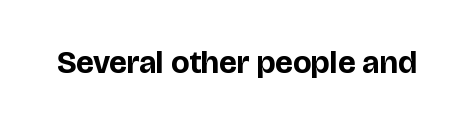
The image shows 32 px bold sans-serif type, upright; set normal letter spacing, not underlined; low stroke contrast and a large x-height.
